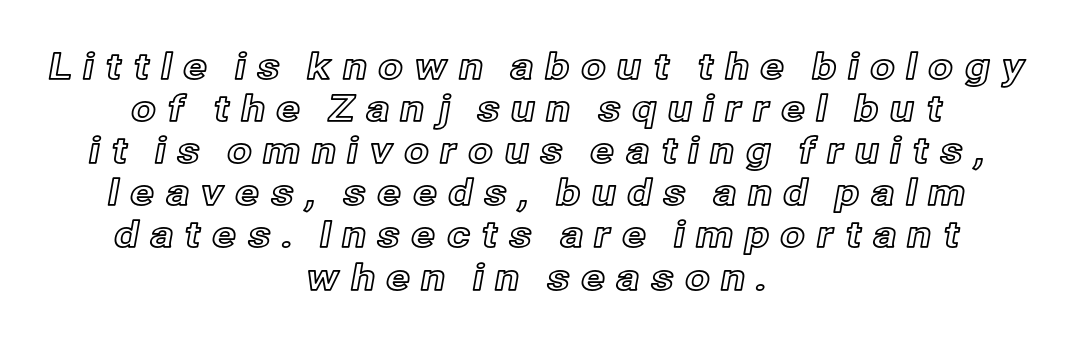
Caption: expanded tracking, letters set apart. Is the block centered? Yes — each line is placed symmetrically about the middle. Descenders hang freely into open space. Each letter keeps its own natural width here, so spacing adapts to shape.
